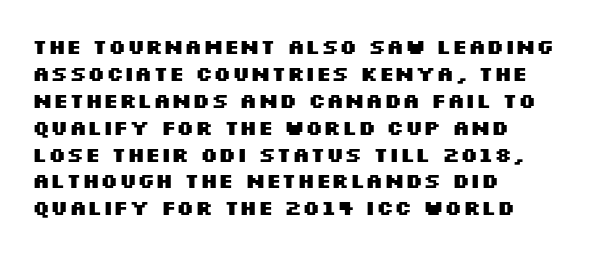
{"italic": "no", "bold": "yes", "underline": "no", "align": "left", "line_spacing": "normal", "line_spacing_ratio": 1.28, "letter_spacing": "normal", "letter_spacing_em": 0.0, "glyph_px": 21}
